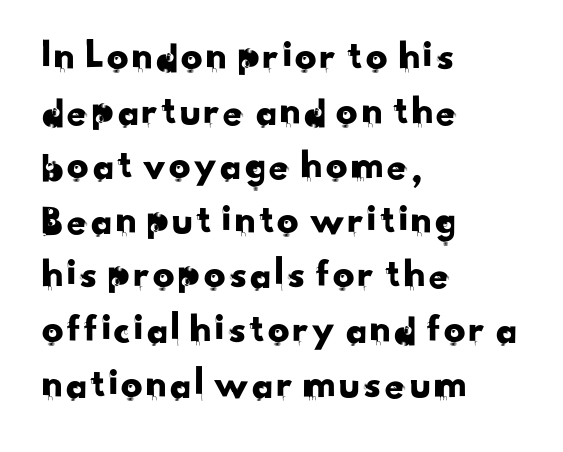
The image shows 43 px sans-serif type; set left-aligned, normal line spacing (1.27x), normal letter spacing, not underlined; low stroke contrast and a small x-height.
